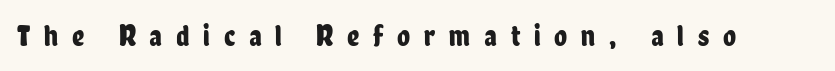
Q: Is the text italic (slanted)? A: No, it is upright.
Q: Is the typeface a serif or a sans-serif typeface? A: Sans-serif.
Q: Is the text underlined? A: No.
Q: Is the spacing between letters normal or unusually wide? A: Unusually wide.
Q: Width (condensed, normal, or wide)? A: Condensed.
Q: Stroke contrast? A: Low.
Q: x-height? A: Medium.
Q: Monospaced? A: No.
